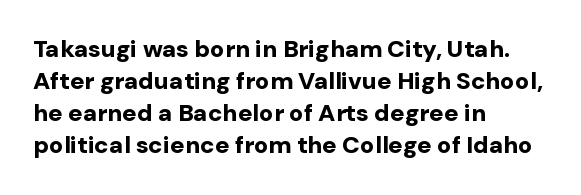
The image shows 24 px bold type, upright; set left-aligned, normal line spacing (1.34x), normal letter spacing, not underlined.
